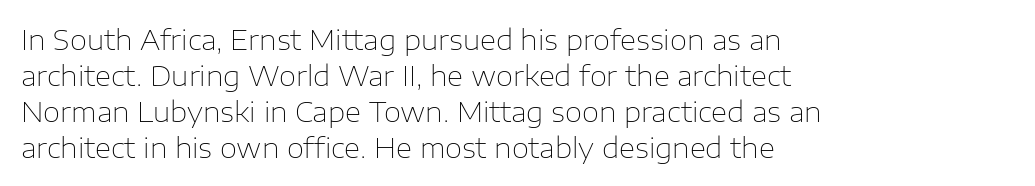
{"serif": "no", "italic": "no", "bold": "no", "weight": "thin", "width": "normal", "stroke_contrast": "low", "x_height": "medium", "monospaced": "no", "underline": "no", "align": "left", "line_spacing": "normal", "line_spacing_ratio": 1.28, "letter_spacing": "normal", "letter_spacing_em": 0.0, "glyph_px": 28}
